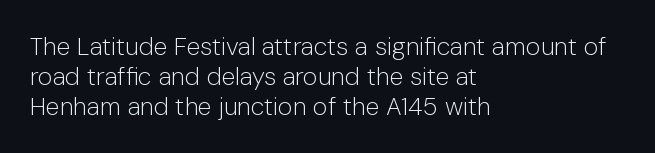
Q: Is the text bold? A: No.
Q: Is the text italic (slanted)? A: No, it is upright.
Q: Is the text underlined? A: No.
Q: How is the paragraph aligned? A: Left-aligned.
Q: Is the spacing between letters normal or unusually wide? A: Normal.
